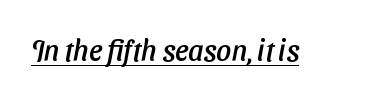
Q: Is the typeface a serif or a sans-serif typeface? A: Sans-serif.
Q: Is the text underlined? A: Yes.
Q: Is the spacing between letters normal or unusually wide? A: Normal.
Q: Width (condensed, normal, or wide)? A: Normal.
Q: Stroke contrast? A: Low.
Q: x-height? A: Medium.
Q: Monospaced? A: No.
